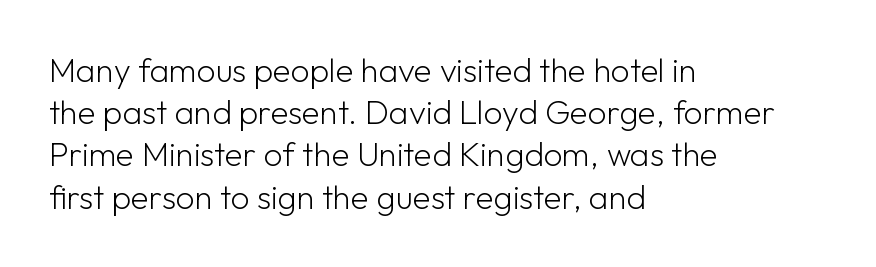
Q: Is the text bold? A: No.
Q: Is the text italic (slanted)? A: No, it is upright.
Q: Is the typeface a serif or a sans-serif typeface? A: Sans-serif.
Q: Is the text underlined? A: No.
Q: How is the paragraph aligned? A: Left-aligned.
Q: Is the spacing between letters normal or unusually wide? A: Normal.
Q: Is the spacing between lines tight, normal or loose? A: Normal.
Q: Width (condensed, normal, or wide)? A: Normal.
Q: Stroke contrast? A: Low.
Q: x-height? A: Medium.
Q: Monospaced? A: No.
